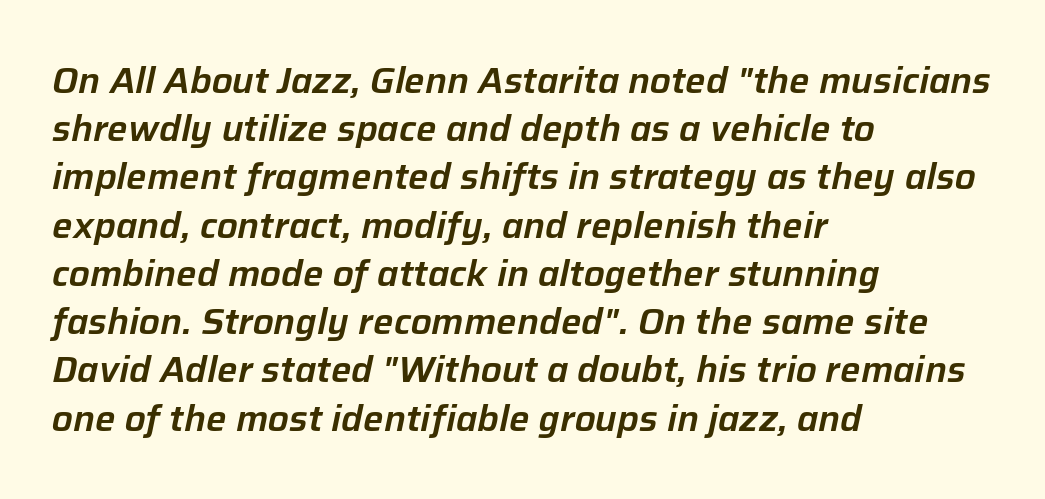
Nobody drew a line under any word here. The rendering keeps characters at their native spacing. Character widths vary here, with narrow letters taking less room than wide ones. Caption: multi-line text, flush left, ragged right.
